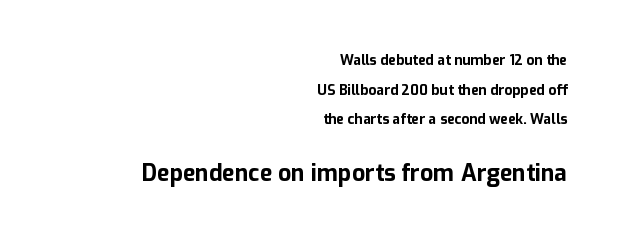
Ascenders rise straight up at ninety degrees. Which of the two is more prominent by size? The second, at the bottom. Set as a true bold cut, around the 700 mark. If you measured baseline to baseline, you'd find a long distance. Nothing unusual about the tracking: characters are spaced as the font intends. Horizontal alignment here is rightward, an uncommon choice for prose.
